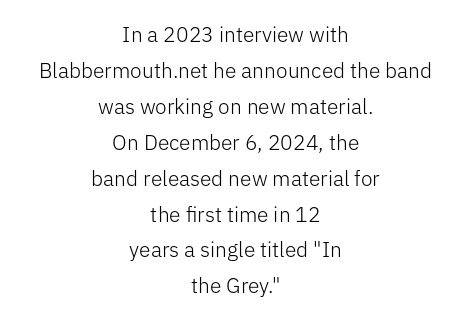
The image shows 21 px text type, upright; set centered, line spacing 1.71x, normal letter spacing, not underlined.
